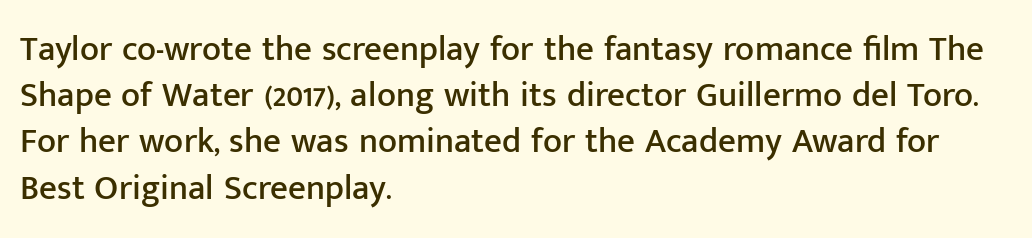
Q: Is the text italic (slanted)? A: No, it is upright.
Q: Is the typeface a serif or a sans-serif typeface? A: Sans-serif.
Q: Is the text underlined? A: No.
Q: How is the paragraph aligned? A: Left-aligned.
Q: Is the spacing between letters normal or unusually wide? A: Normal.
Q: Is the spacing between lines tight, normal or loose? A: Normal.
Q: Width (condensed, normal, or wide)? A: Normal.
Q: Stroke contrast? A: Low.
Q: x-height? A: Medium.
Q: Monospaced? A: No.
